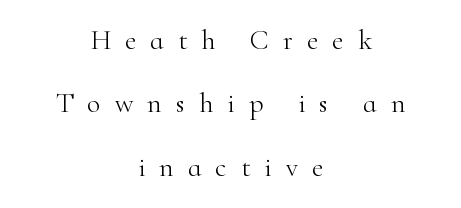
{"serif": "yes", "italic": "no", "bold": "no", "weight": "light", "width": "normal", "stroke_contrast": "high", "x_height": "small", "monospaced": "no", "underline": "no", "align": "center", "line_spacing": "loose", "line_spacing_ratio": 2.26, "letter_spacing": "wide", "letter_spacing_em": 0.5, "glyph_px": 28}
